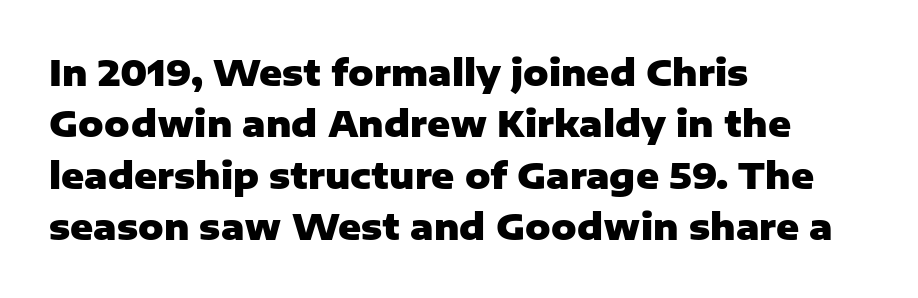
Q: Is the text bold? A: Yes.
Q: Is the text italic (slanted)? A: No, it is upright.
Q: Is the typeface a serif or a sans-serif typeface? A: Sans-serif.
Q: Is the text underlined? A: No.
Q: How is the paragraph aligned? A: Left-aligned.
Q: Is the spacing between letters normal or unusually wide? A: Normal.
Q: Is the spacing between lines tight, normal or loose? A: Normal.
Q: Width (condensed, normal, or wide)? A: Normal.
Q: Stroke contrast? A: Low.
Q: x-height? A: Medium.
Q: Monospaced? A: No.
